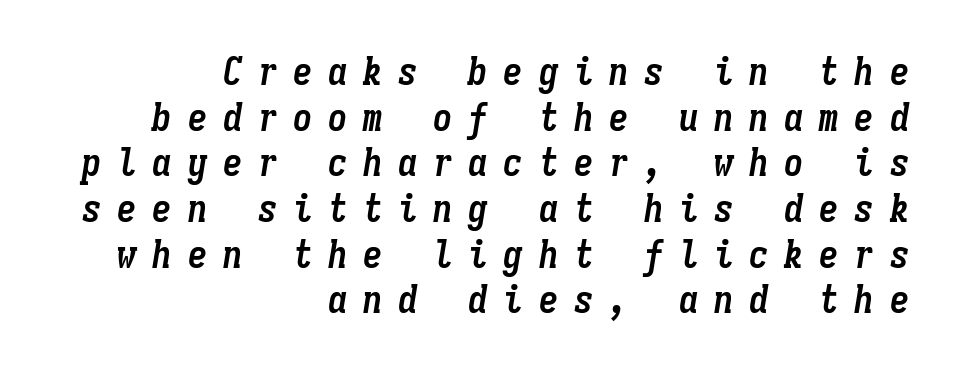
{"italic": "yes", "lean": "right", "slant_degrees": 9, "bold": "yes", "weight": "semibold", "width": "condensed", "stroke_contrast": "low", "x_height": "medium", "monospaced": "yes", "underline": "no", "align": "right", "line_spacing_ratio": 1.17, "letter_spacing": "wide", "letter_spacing_em": 0.4, "glyph_px": 39}
